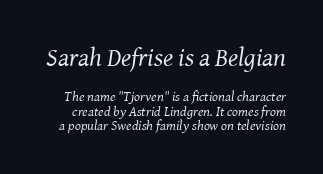
{"italic": "yes", "lean": "right", "slant_degrees": 8, "bold": "no", "underline": "no", "line_spacing": "tight", "line_spacing_ratio": 1.05, "letter_spacing": "normal", "letter_spacing_em": 0.0, "larger_block": "first", "size_ratio": 1.86, "glyph_px": 26}
